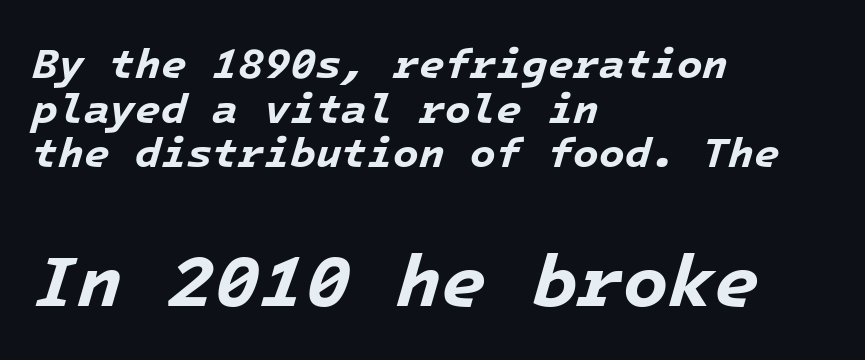
The image shows 74 px bold type, italic (leaning right), monospaced; set left-aligned, tight line spacing (1.06x), normal letter spacing, not underlined; the second (bottom) block is 1.76x larger; low stroke contrast and a medium x-height.
